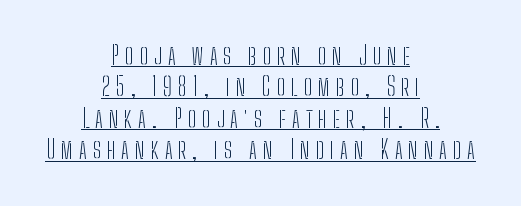
Italic: no, the glyphs are upright roman. Characters follow at a spacing far wider than the type designer built in. One glance says typical: line gaps are just what's usual. Caption: lettering with a line underneath. Layout note: lines centered.
